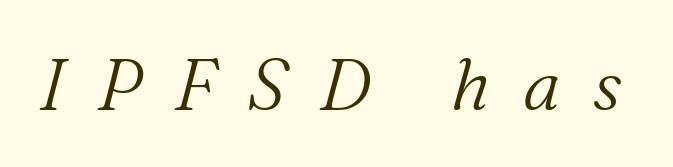
The image shows 71 px light serif type, italic (leaning right); set unusually wide letter spacing (+0.46 em), not underlined; medium stroke contrast and a medium x-height.
